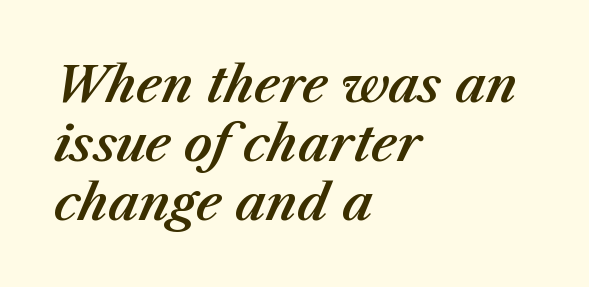
Emphasis-style slanted type is in use. There is no visible air inserted between adjacent glyphs. Every row of glyphs begins at an identical x-position on the left. The glyphs are unaccompanied by any horizontal stroke below them. The face used here is proportionally spaced, like ordinary book or web type.
